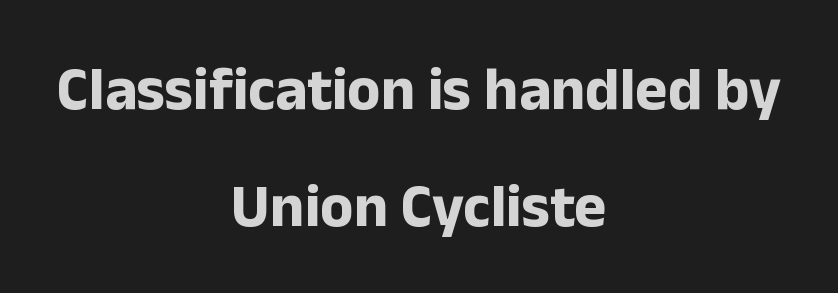
Q: Is the text bold? A: Yes.
Q: Is the text italic (slanted)? A: No, it is upright.
Q: Is the typeface a serif or a sans-serif typeface? A: Sans-serif.
Q: Is the text underlined? A: No.
Q: How is the paragraph aligned? A: Centered.
Q: Is the spacing between letters normal or unusually wide? A: Normal.
Q: Is the spacing between lines tight, normal or loose? A: Loose.
Q: Width (condensed, normal, or wide)? A: Normal.
Q: Stroke contrast? A: Low.
Q: x-height? A: Medium.
Q: Monospaced? A: No.
